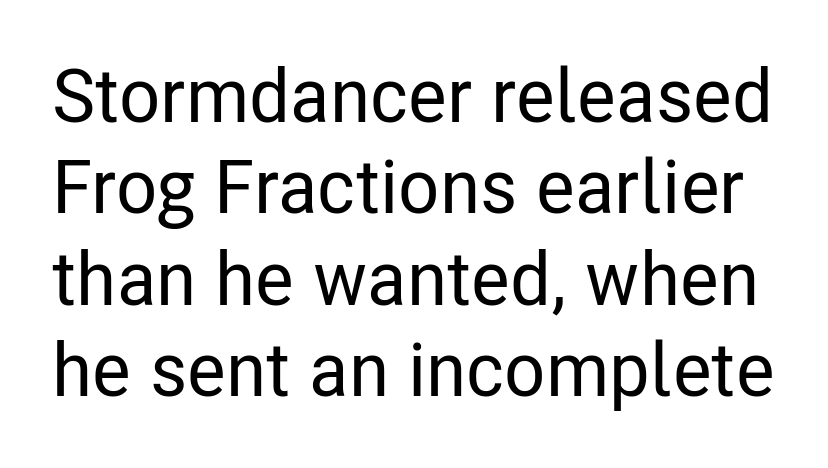
This rendering leaves character spacing at its baseline value. It's the straight-up-and-down kind of type. What kind of face is this? One without serifs — a sans. You could not count columns in this text — the font is proportionally spaced. No word sits above an underline.
